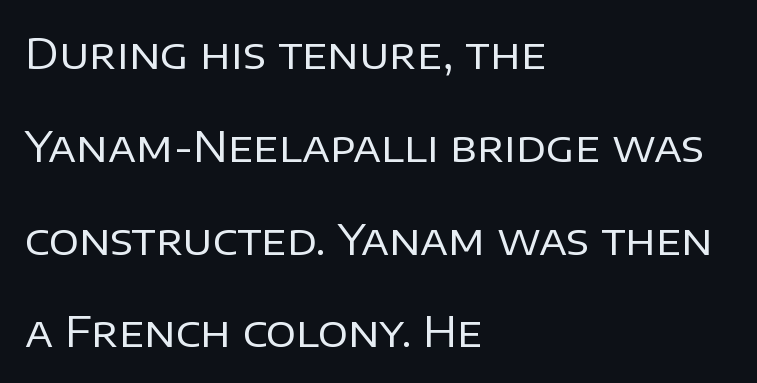
The image shows 42 px regular-weight sans-serif type, upright; set left-aligned, loose line spacing (2.21x), normal letter spacing, not underlined; low stroke contrast and a large x-height.
